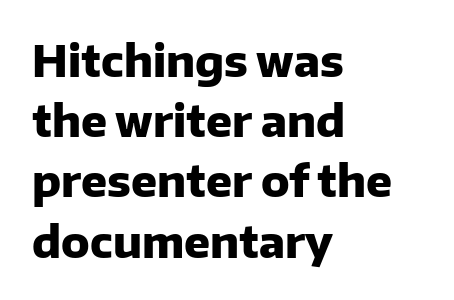
{"serif": "no", "italic": "no", "bold": "yes", "weight": "heavy", "width": "normal", "stroke_contrast": "low", "x_height": "medium", "monospaced": "no", "underline": "no", "align": "left", "line_spacing": "normal", "line_spacing_ratio": 1.4, "letter_spacing": "normal", "letter_spacing_em": 0.0, "glyph_px": 43}
